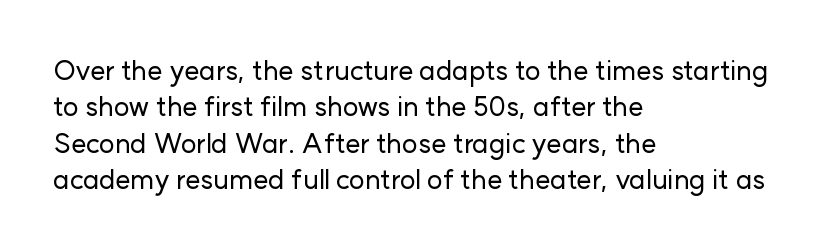
Q: Is the text italic (slanted)? A: No, it is upright.
Q: Is the text underlined? A: No.
Q: How is the paragraph aligned? A: Left-aligned.
Q: Is the spacing between letters normal or unusually wide? A: Normal.
Q: Is the spacing between lines tight, normal or loose? A: Normal.
